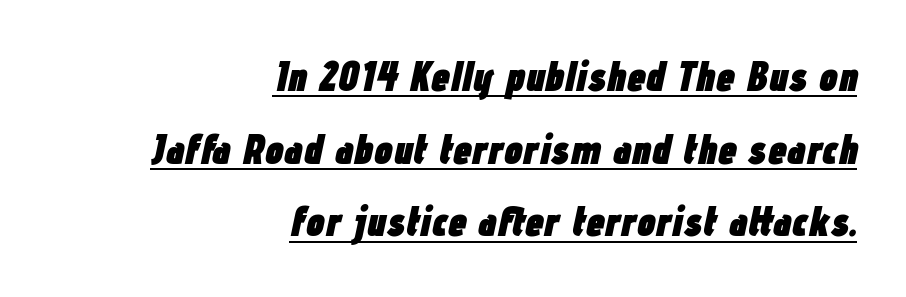
Q: Is the text bold? A: Yes.
Q: Is the text italic (slanted)? A: Yes, it leans right by about 12 degrees.
Q: Is the text underlined? A: Yes.
Q: How is the paragraph aligned? A: Right-aligned.
Q: Is the spacing between letters normal or unusually wide? A: Normal.
Q: Width (condensed, normal, or wide)? A: Condensed.
Q: Stroke contrast? A: Low.
Q: x-height? A: Medium.
Q: Monospaced? A: No.
